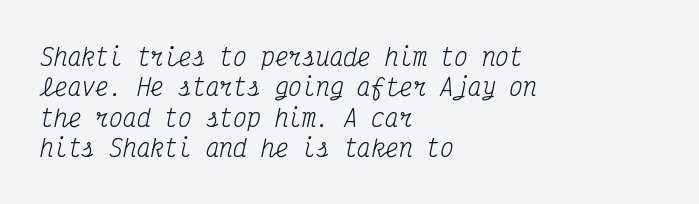
Q: Is the text bold? A: No.
Q: Is the text italic (slanted)? A: Yes, it leans right by about 12 degrees.
Q: Is the text underlined? A: No.
Q: How is the paragraph aligned? A: Left-aligned.
Q: Is the spacing between letters normal or unusually wide? A: Normal.
Q: Is the spacing between lines tight, normal or loose? A: Normal.
